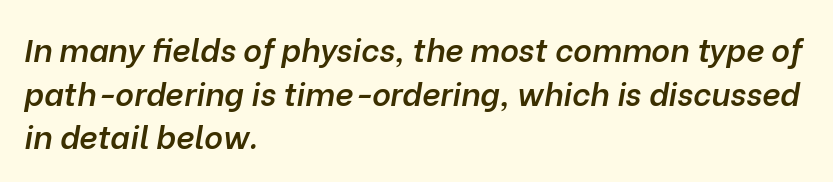
The image shows 32 px semibold type, italic (leaning right); set left-aligned, normal line spacing (1.36x), normal letter spacing, not underlined; low stroke contrast and a medium x-height.
